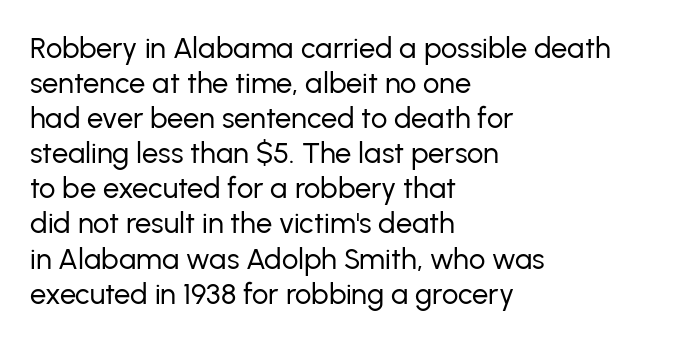
{"serif": "no", "italic": "no", "bold": "no", "weight": "regular", "width": "normal", "stroke_contrast": "low", "x_height": "medium", "monospaced": "no", "underline": "no", "align": "left", "line_spacing_ratio": 1.21, "letter_spacing": "normal", "letter_spacing_em": 0.0, "glyph_px": 29}
